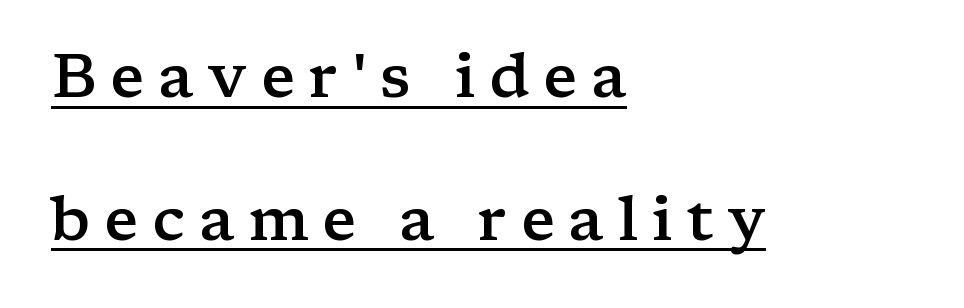
This is roman type, the default non-slanted kind. Here the designer chose a conventional face with non-uniform glyph widths. A typesetter would label this face a serif. In CSS terms this would be text-align: left.
